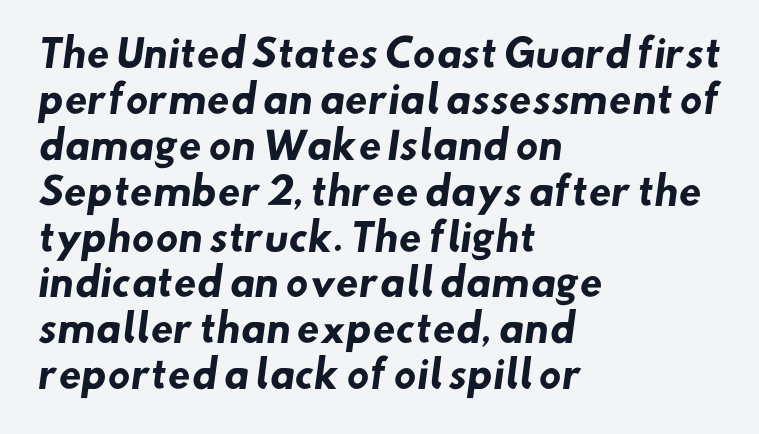
The image shows 37 px heavy sans-serif type; set left-aligned, line spacing 1.24x, normal letter spacing, not underlined; low stroke contrast and a small x-height.
